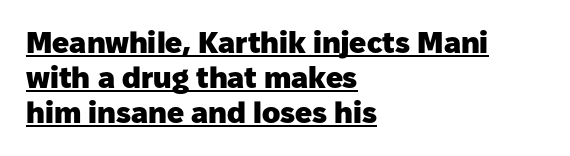
{"serif": "no", "italic": "no", "bold": "yes", "weight": "heavy", "width": "normal", "stroke_contrast": "low", "x_height": "medium", "monospaced": "no", "underline": "yes", "align": "left", "line_spacing_ratio": 1.17, "letter_spacing": "normal", "letter_spacing_em": 0.0, "glyph_px": 30}
